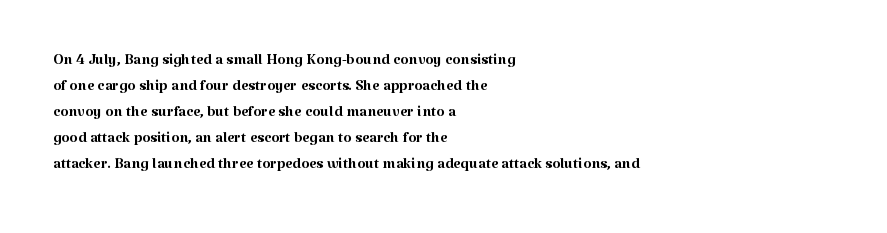
The typography opts for an upright posture over an oblique one. Unmarked baselines from the first word to the last. Students, note that the glyphs here touch the page at normal intervals. Which margin do the lines hug? The left one — the right edge is uneven. The typesetting does not lean heavy: it is not bold.
